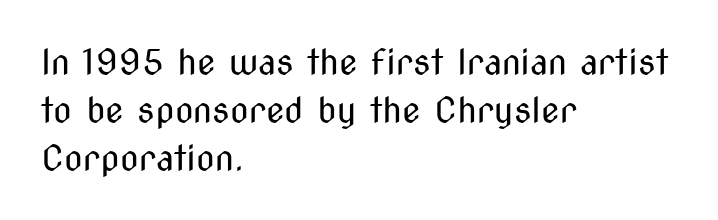
Q: Is the text bold? A: No.
Q: Is the text italic (slanted)? A: No, it is upright.
Q: Is the typeface a serif or a sans-serif typeface? A: Sans-serif.
Q: Is the text underlined? A: No.
Q: How is the paragraph aligned? A: Left-aligned.
Q: Is the spacing between letters normal or unusually wide? A: Normal.
Q: Is the spacing between lines tight, normal or loose? A: Normal.
Q: Width (condensed, normal, or wide)? A: Condensed.
Q: Stroke contrast? A: Medium.
Q: x-height? A: Medium.
Q: Monospaced? A: No.
